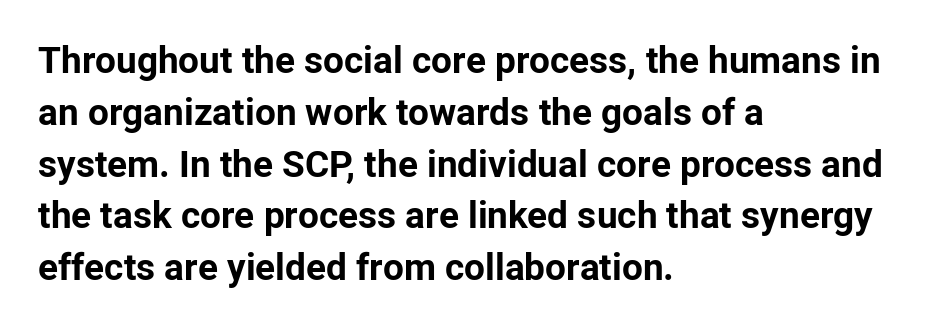
The image shows 37 px bold sans-serif type, upright; set left-aligned, normal line spacing (1.4x), normal letter spacing, not underlined; low stroke contrast and a medium x-height.
